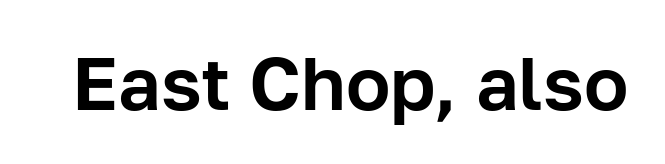
Q: Is the text italic (slanted)? A: No, it is upright.
Q: Is the typeface a serif or a sans-serif typeface? A: Sans-serif.
Q: Is the text underlined? A: No.
Q: Is the spacing between letters normal or unusually wide? A: Normal.
Q: Width (condensed, normal, or wide)? A: Normal.
Q: Stroke contrast? A: Low.
Q: x-height? A: Medium.
Q: Monospaced? A: No.
